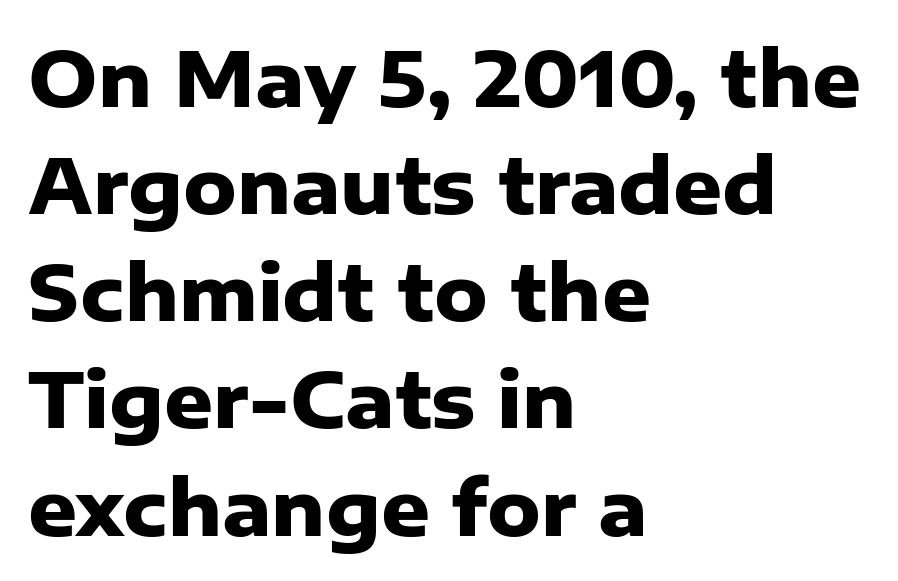
Q: Is the text bold? A: Yes.
Q: Is the text italic (slanted)? A: No, it is upright.
Q: Is the typeface a serif or a sans-serif typeface? A: Sans-serif.
Q: Is the text underlined? A: No.
Q: How is the paragraph aligned? A: Left-aligned.
Q: Is the spacing between letters normal or unusually wide? A: Normal.
Q: Is the spacing between lines tight, normal or loose? A: Normal.
Q: Width (condensed, normal, or wide)? A: Normal.
Q: Stroke contrast? A: Low.
Q: x-height? A: Medium.
Q: Monospaced? A: No.
